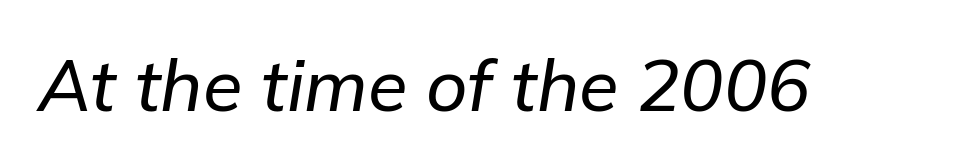
Q: Is the text italic (slanted)? A: Yes, it leans right by about 9 degrees.
Q: Is the text underlined? A: No.
Q: Is the spacing between letters normal or unusually wide? A: Normal.
Q: Width (condensed, normal, or wide)? A: Normal.
Q: Stroke contrast? A: Low.
Q: x-height? A: Medium.
Q: Monospaced? A: No.
